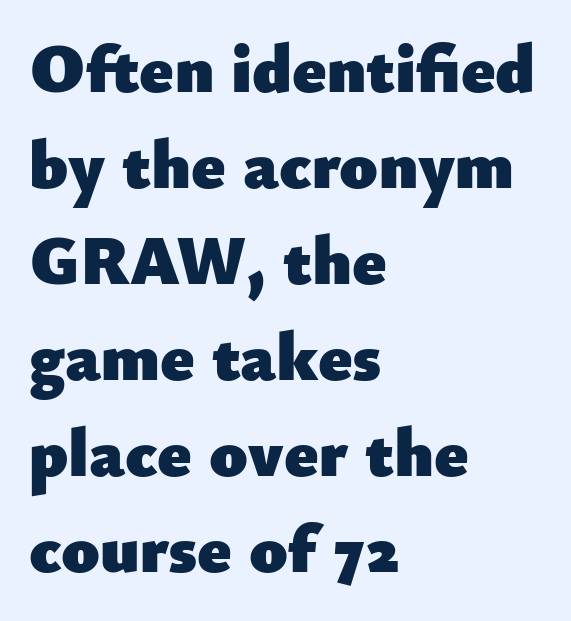
{"serif": "no", "italic": "no", "bold": "yes", "weight": "heavy", "width": "normal", "stroke_contrast": "low", "x_height": "small", "monospaced": "no", "underline": "no", "align": "left", "line_spacing": "normal", "line_spacing_ratio": 1.39, "letter_spacing": "normal", "letter_spacing_em": 0.0, "glyph_px": 69}
